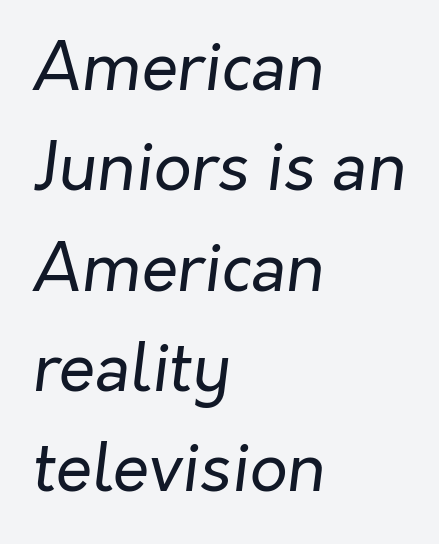
{"italic": "yes", "lean": "right", "slant_degrees": 7, "bold": "no", "weight": "regular", "width": "normal", "stroke_contrast": "low", "x_height": "medium", "monospaced": "no", "underline": "no", "align": "left", "line_spacing": "normal", "line_spacing_ratio": 1.52, "letter_spacing": "normal", "letter_spacing_em": 0.0, "glyph_px": 66}
